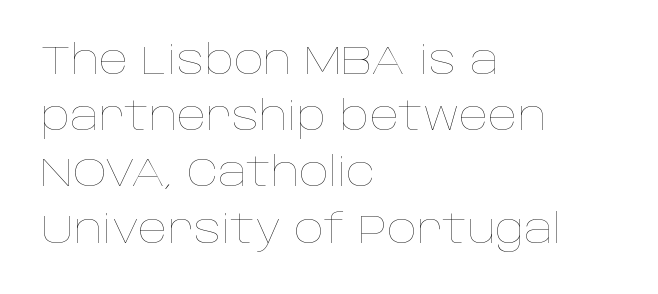
The image shows 41 px thin type, upright; set left-aligned, normal line spacing (1.37x), normal letter spacing, not underlined; low stroke contrast and a large x-height.
